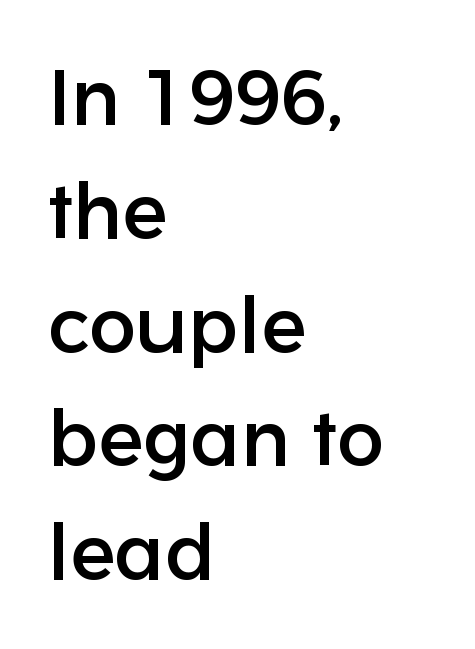
Q: Is the text italic (slanted)? A: No, it is upright.
Q: Is the typeface a serif or a sans-serif typeface? A: Sans-serif.
Q: Is the text underlined? A: No.
Q: How is the paragraph aligned? A: Left-aligned.
Q: Is the spacing between letters normal or unusually wide? A: Normal.
Q: Is the spacing between lines tight, normal or loose? A: Normal.
Q: Width (condensed, normal, or wide)? A: Normal.
Q: Stroke contrast? A: Low.
Q: x-height? A: Medium.
Q: Monospaced? A: No.
